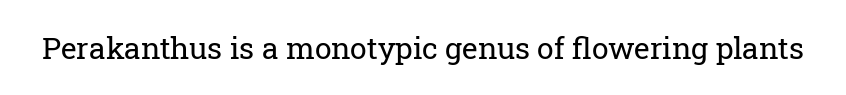
Q: Is the text bold? A: No.
Q: Is the text italic (slanted)? A: No, it is upright.
Q: Is the typeface a serif or a sans-serif typeface? A: Serif.
Q: Is the text underlined? A: No.
Q: Is the spacing between letters normal or unusually wide? A: Normal.
Q: Width (condensed, normal, or wide)? A: Normal.
Q: Stroke contrast? A: Low.
Q: x-height? A: Medium.
Q: Monospaced? A: No.
